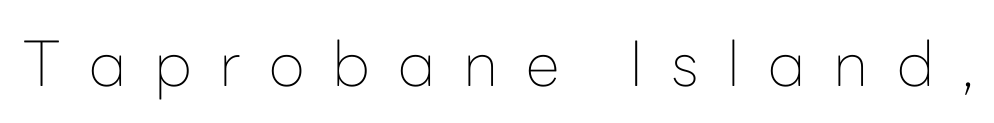
{"serif": "no", "italic": "no", "bold": "no", "weight": "thin", "width": "normal", "stroke_contrast": "low", "x_height": "medium", "monospaced": "no", "underline": "no", "letter_spacing": "wide", "letter_spacing_em": 0.45, "glyph_px": 62}
